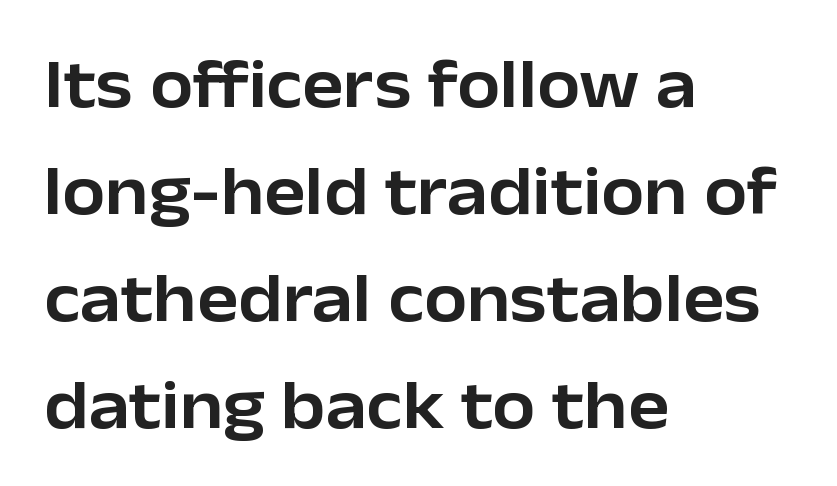
The image shows 69 px sans-serif type, upright; set left-aligned, normal line spacing (1.55x), normal letter spacing, not underlined; low stroke contrast and a medium x-height.
